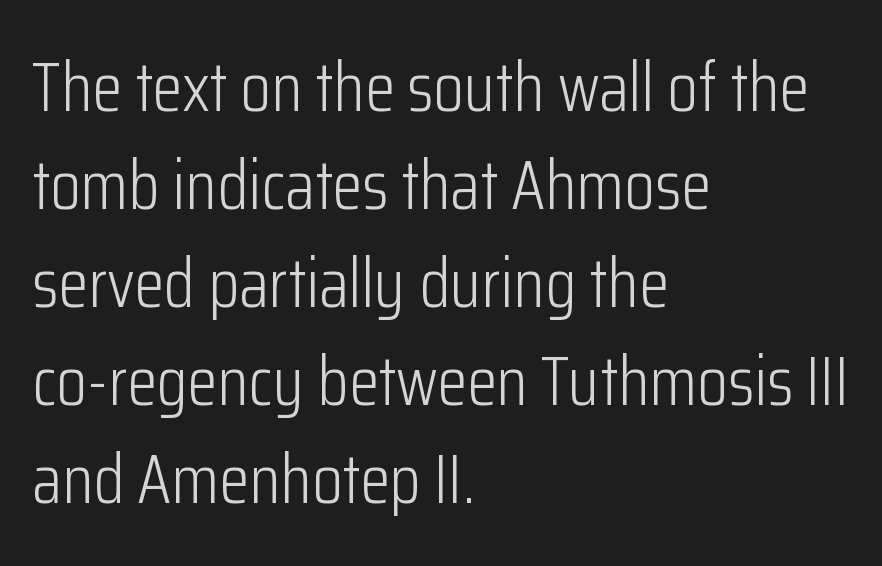
No feet cap the strokes, marking this as sans-serif type. The tracking reads as untouched default to a designer's eye. Horizontal alignment here is leftward, the default for most running prose. The lines sit at an ordinary, default distance from one another.
